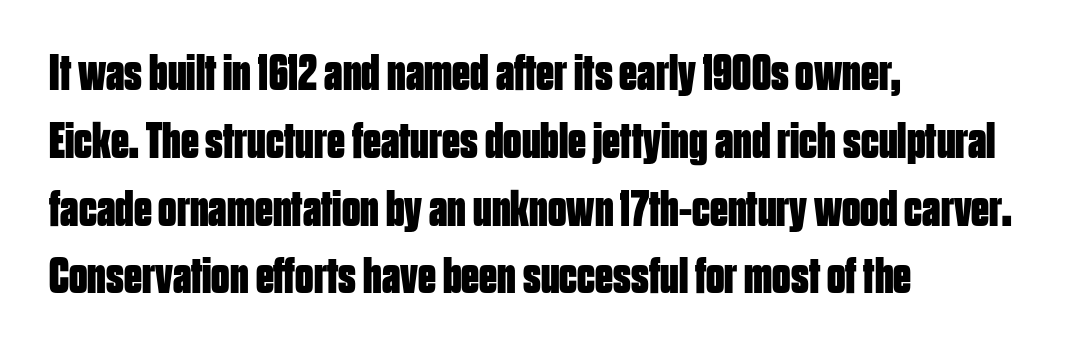
The image shows 51 px bold, condensed sans-serif type, upright; set left-aligned, normal line spacing (1.33x), normal letter spacing, not underlined; low stroke contrast and a large x-height.
